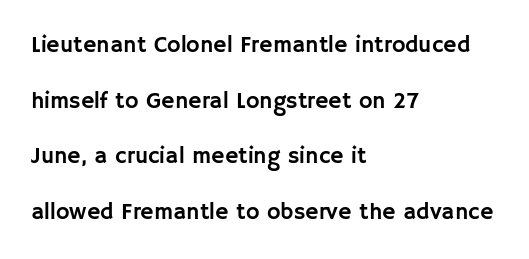
Q: Is the text italic (slanted)? A: No, it is upright.
Q: Is the text underlined? A: No.
Q: How is the paragraph aligned? A: Left-aligned.
Q: Is the spacing between letters normal or unusually wide? A: Normal.
Q: Is the spacing between lines tight, normal or loose? A: Loose.
